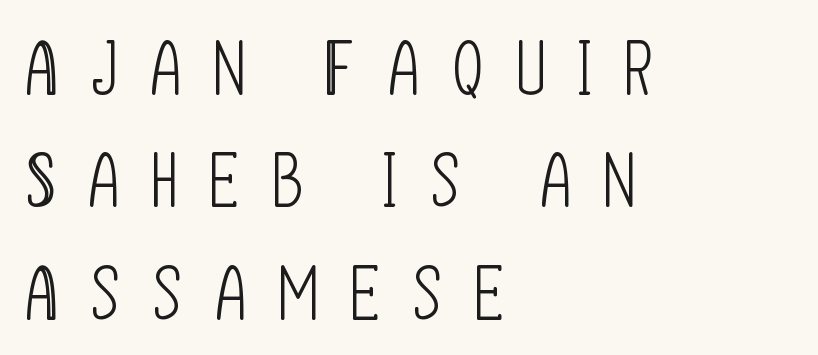
These lines sit exactly where default settings would place them. This sample has the flowing, uneven cadence of proportional lettering. The type is letterspaced generously, with wide tracking. Compared with a centered layout, this one pins lines to the left instead. The weight would be labelled regular, book, light, or lighter still.
